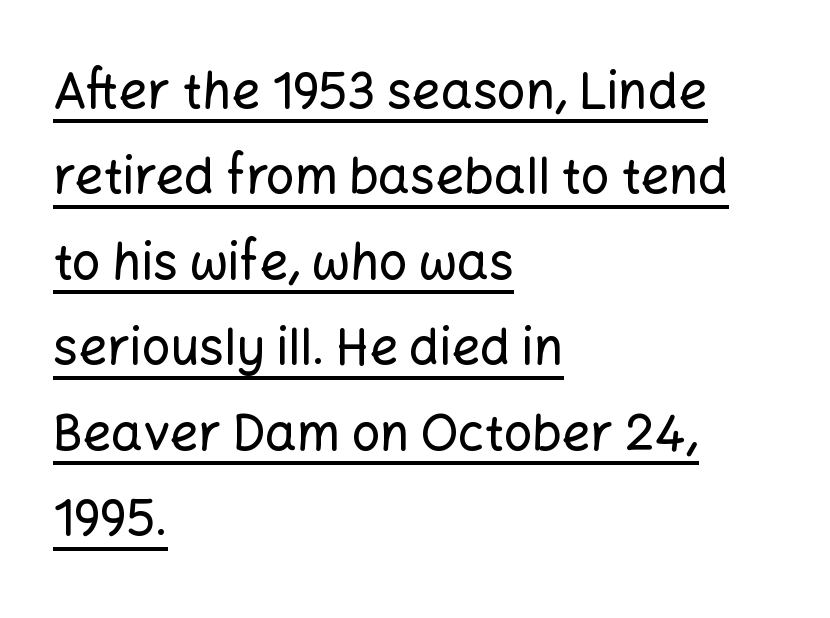
Q: Is the text italic (slanted)? A: No, it is upright.
Q: Is the typeface a serif or a sans-serif typeface? A: Sans-serif.
Q: Is the text underlined? A: Yes.
Q: How is the paragraph aligned? A: Left-aligned.
Q: Is the spacing between letters normal or unusually wide? A: Normal.
Q: Width (condensed, normal, or wide)? A: Normal.
Q: Stroke contrast? A: Low.
Q: x-height? A: Medium.
Q: Monospaced? A: No.
